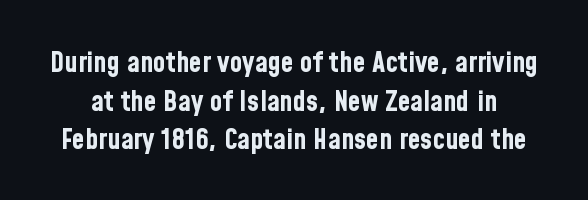
The image shows 29 px bold, condensed sans-serif type, upright; set normal line spacing (1.33x), normal letter spacing, not underlined; low stroke contrast and a medium x-height.
